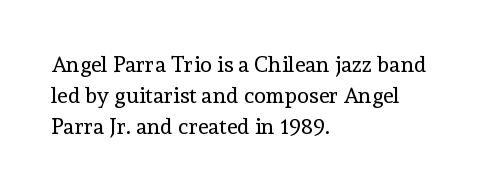
The words here are not underlined. Default kerning and tracking; the words read as compact shapes. The paragraph shown leans on its left margin. Posture: straight, roman, zero tilt. Vertical stems look standard width or narrower in stroke. Vertical spacing — default.
